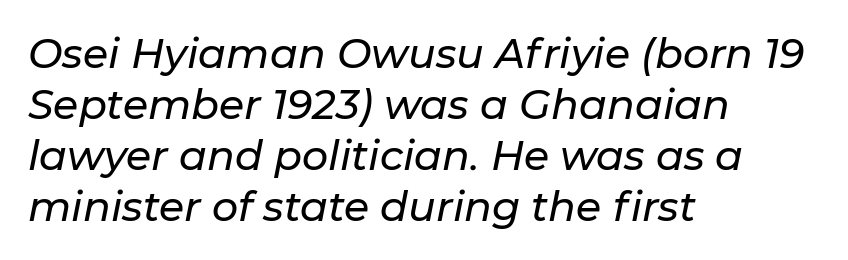
The image shows 41 px text type, italic (leaning right); set left-aligned, line spacing 1.24x, normal letter spacing, not underlined; low stroke contrast and a medium x-height.
